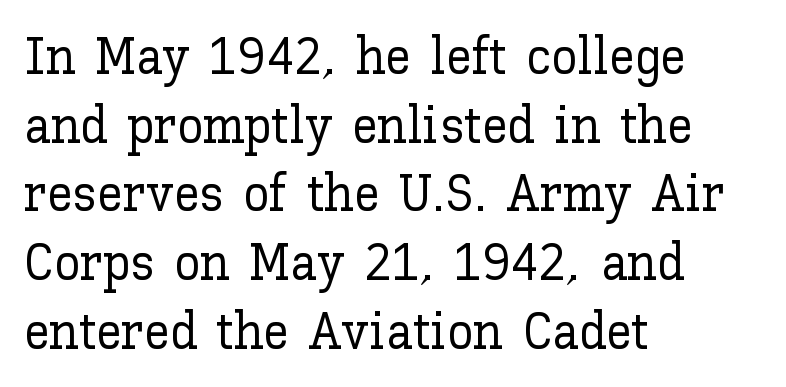
The image shows 52 px text type, upright; set left-aligned, normal line spacing (1.32x), normal letter spacing, not underlined; low stroke contrast and a medium x-height.
